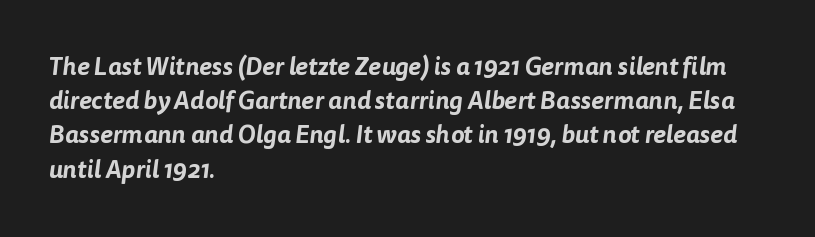
{"underline": "no", "align": "left", "line_spacing": "normal", "line_spacing_ratio": 1.37, "letter_spacing": "normal", "letter_spacing_em": 0.0, "glyph_px": 25}
